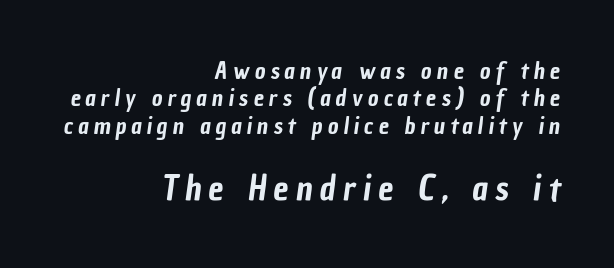
{"serif": "no", "width": "condensed", "stroke_contrast": "low", "x_height": "medium", "monospaced": "no", "underline": "no", "align": "right", "line_spacing_ratio": 1.19, "letter_spacing": "wide", "letter_spacing_em": 0.22, "larger_block": "second", "size_ratio": 1.48, "glyph_px": 34}
